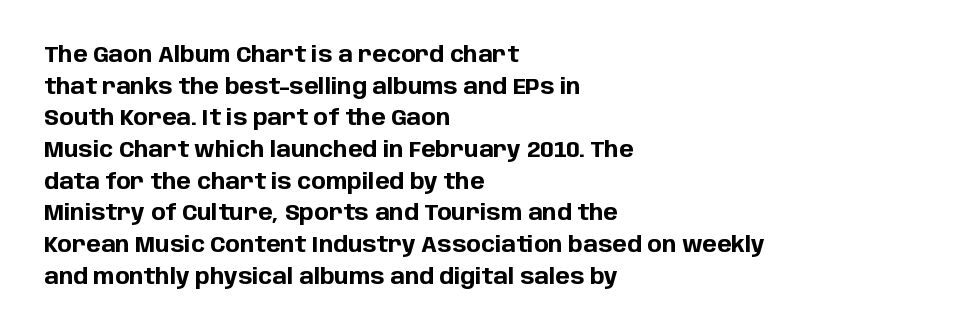
The image shows 22 px bold type, upright; set left-aligned, normal line spacing (1.44x), normal letter spacing, not underlined.
